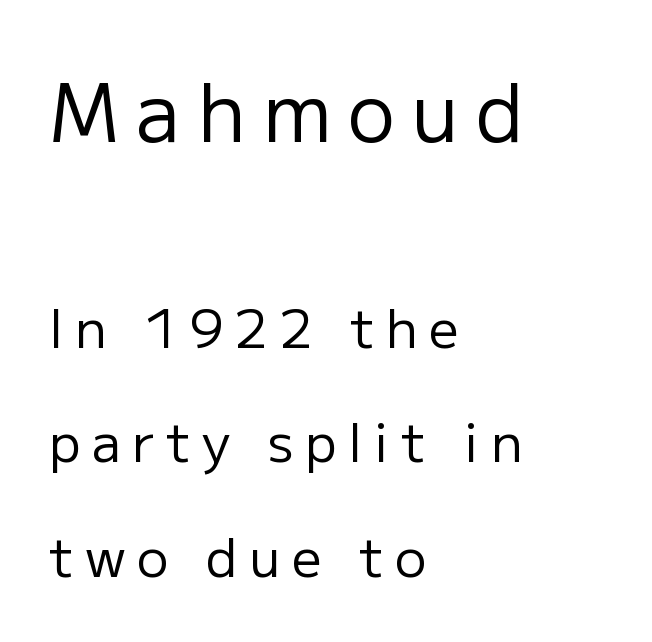
Q: Is the text bold? A: No.
Q: Is the text italic (slanted)? A: No, it is upright.
Q: Is the typeface a serif or a sans-serif typeface? A: Sans-serif.
Q: Is the text underlined? A: No.
Q: How is the paragraph aligned? A: Left-aligned.
Q: Is the spacing between letters normal or unusually wide? A: Unusually wide.
Q: Is the spacing between lines tight, normal or loose? A: Loose.
Q: Which block of text is set in a larger size, the first (top) or the second (bottom)? A: The first (top) one.
Q: Width (condensed, normal, or wide)? A: Normal.
Q: Stroke contrast? A: Low.
Q: x-height? A: Medium.
Q: Monospaced? A: No.
